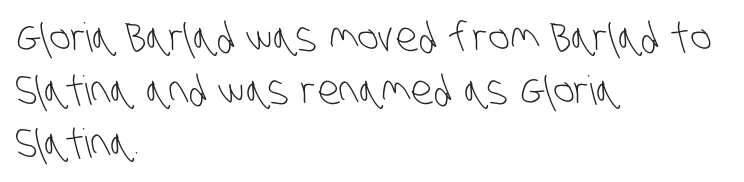
Q: Is the text bold? A: No.
Q: Is the typeface a serif or a sans-serif typeface? A: Sans-serif.
Q: Is the text underlined? A: No.
Q: How is the paragraph aligned? A: Left-aligned.
Q: Is the spacing between letters normal or unusually wide? A: Normal.
Q: Is the spacing between lines tight, normal or loose? A: Normal.
Q: Width (condensed, normal, or wide)? A: Condensed.
Q: Stroke contrast? A: Low.
Q: x-height? A: Large.
Q: Monospaced? A: No.
